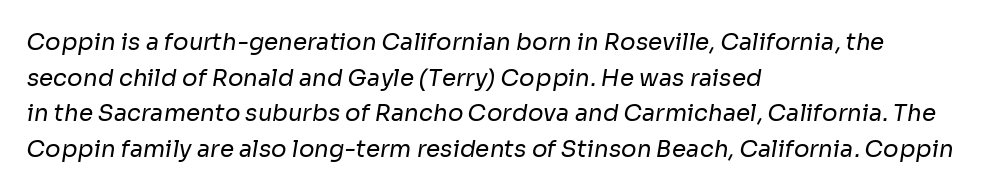
Which margin do the lines hug? The left one — the right edge is uneven. What stands out about the letter spacing? Nothing — it is the standard amount. One glance says typical: line gaps are just what's usual. Check under the words: just untouched page. Weight class: somewhere from thin through regular.
